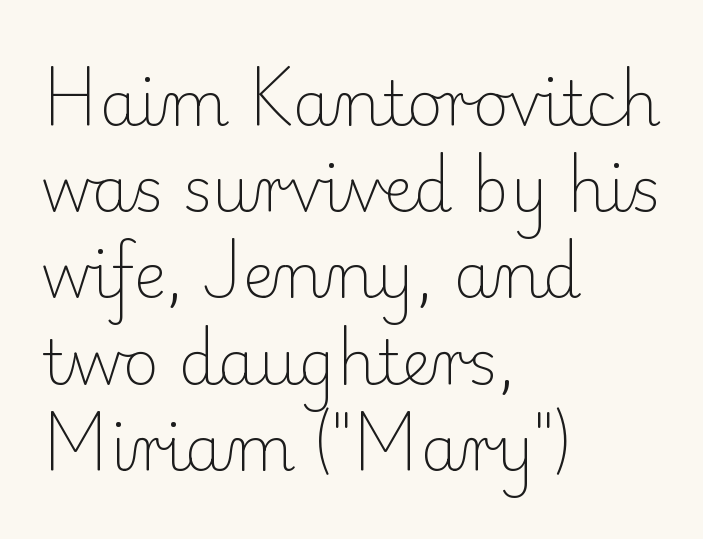
{"serif": "yes", "italic": "no", "bold": "no", "weight": "light", "width": "normal", "stroke_contrast": "low", "x_height": "small", "monospaced": "no", "underline": "no", "align": "left", "line_spacing": "normal", "line_spacing_ratio": 1.39, "letter_spacing": "normal", "letter_spacing_em": 0.0, "glyph_px": 62}
